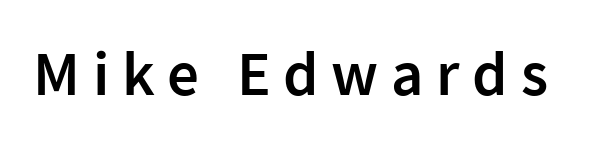
Quick note: underline off. Honestly, the letter spacing is so wide it's the main thing you notice. The face used here is a semibold: visibly heavier than regular, lighter than bold. The face used here is a sans, in the tradition of grotesques and geometrics. No italicization has been applied; the sample stays upright. The passage shown is typed in a proportional face where columns would drift.
